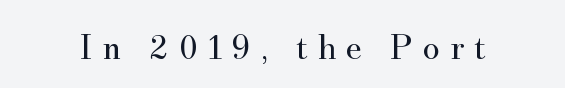
The image shows 37 px regular-weight serif type, upright; set unusually wide letter spacing (+0.26 em), not underlined; medium stroke contrast and a small x-height.
